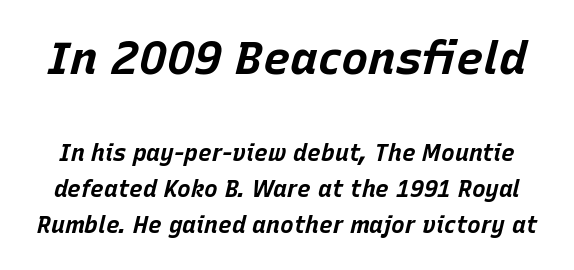
The image shows 46 px bold type, italic (leaning right); set normal line spacing (1.57x), normal letter spacing, not underlined; the first (top) block is 2.0x larger; low stroke contrast and a large x-height.
